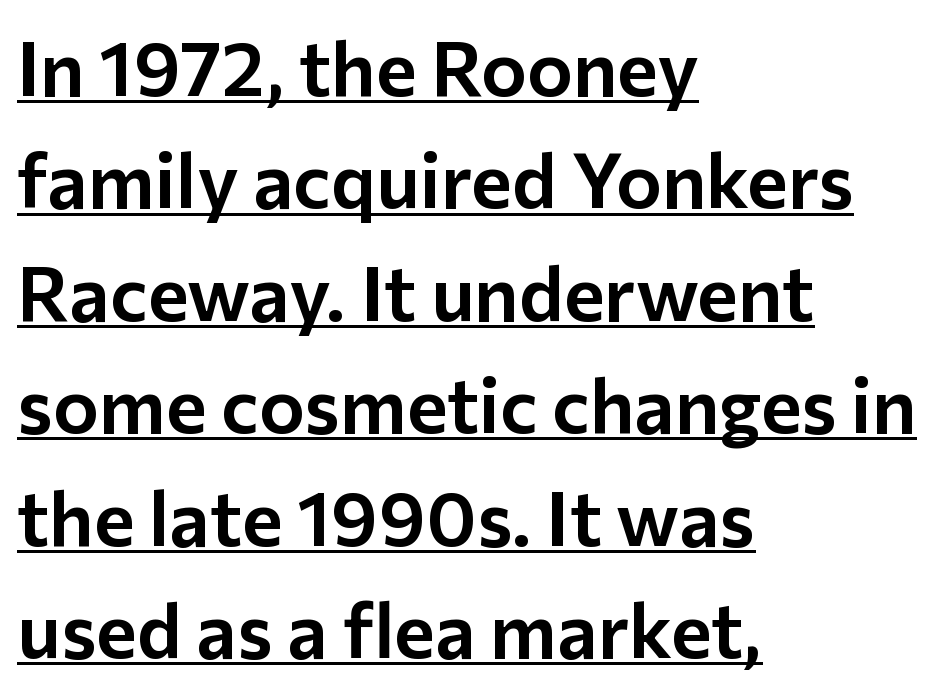
The image shows 77 px sans-serif type, upright; set left-aligned, normal line spacing (1.46x), normal letter spacing, underlined; low stroke contrast and a medium x-height.
